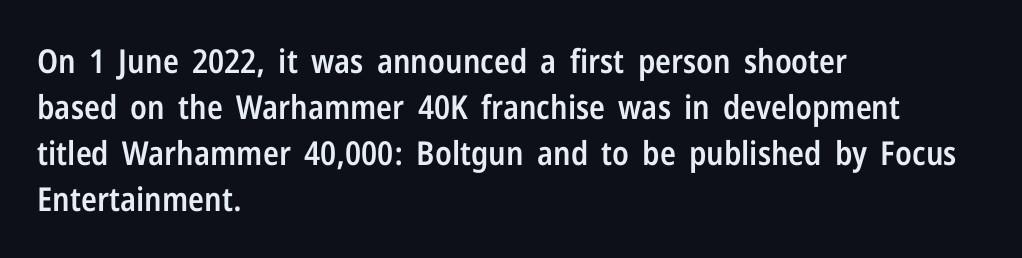
Q: Is the text bold? A: Semi-bold.
Q: Is the text italic (slanted)? A: No, it is upright.
Q: Is the typeface a serif or a sans-serif typeface? A: Sans-serif.
Q: Is the text underlined? A: No.
Q: How is the paragraph aligned? A: Left-aligned.
Q: Is the spacing between letters normal or unusually wide? A: Normal.
Q: Is the spacing between lines tight, normal or loose? A: Normal.
Q: Width (condensed, normal, or wide)? A: Condensed.
Q: Stroke contrast? A: Low.
Q: x-height? A: Medium.
Q: Monospaced? A: No.
